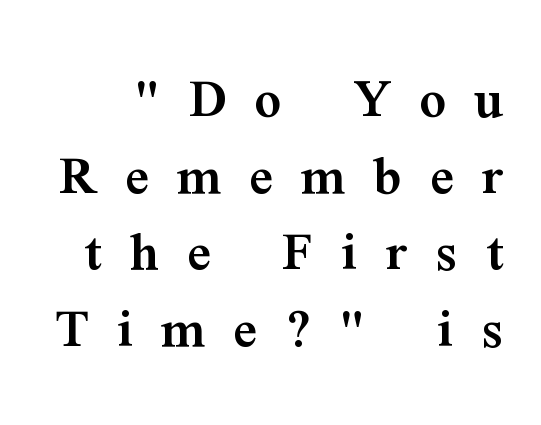
The image shows 58 px semibold serif type, upright; set normal line spacing (1.32x), unusually wide letter spacing (+0.49 em), not underlined; medium stroke contrast and a medium x-height.
